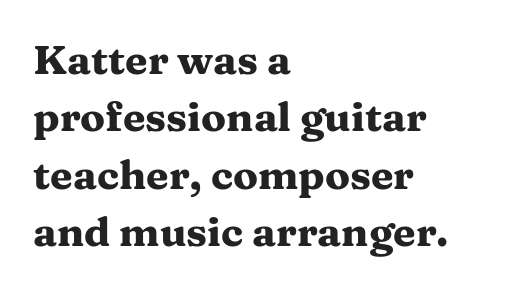
No word sits above an underline. There is no visible air inserted between adjacent glyphs. Spacing verdict: proportional, widths tailored to each character. Ordinary non-slanted type is in use. The paragraph shown leans on its left margin. Line spacing here is normal.
